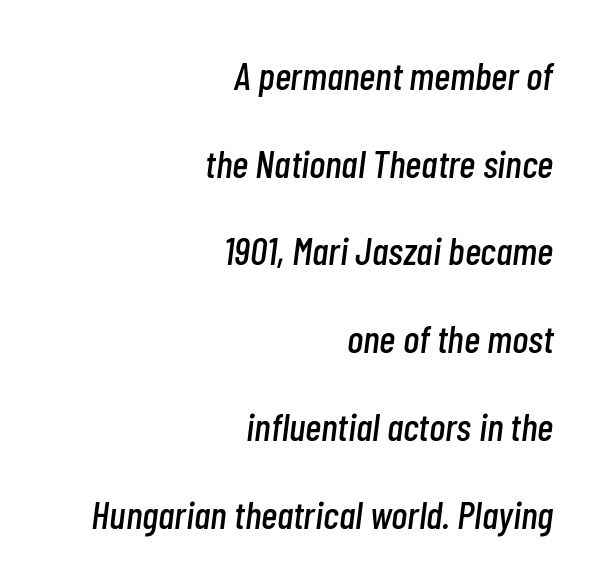
Line endings align vertically; line beginnings do not. Reading down the column, the eye jumps a long way to each next line. Tracking value appears to be zero — textbook default spacing. Here the designer chose a conventional face with non-uniform glyph widths. The zone under the glyphs is completely vacant. Slant detected: the letters are inclined.
